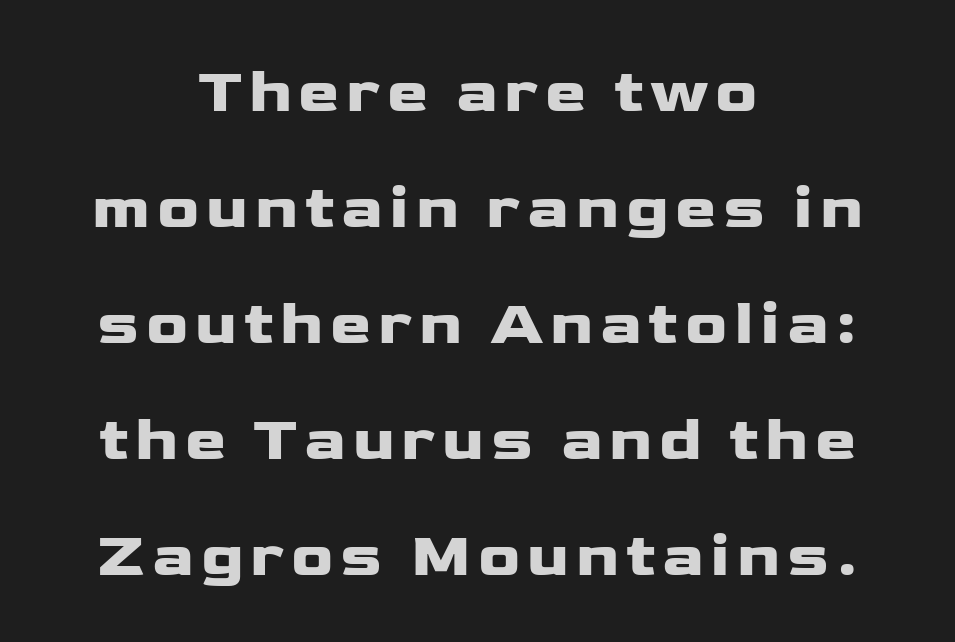
The image shows 62 px wide sans-serif type, upright; set centered, line spacing 1.87x, not underlined; low stroke contrast and a medium x-height.
